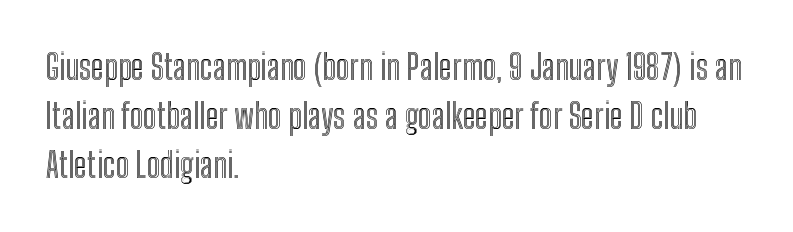
The image shows 34 px condensed type, upright; set left-aligned, normal line spacing (1.44x), normal letter spacing, not underlined; a medium x-height.
